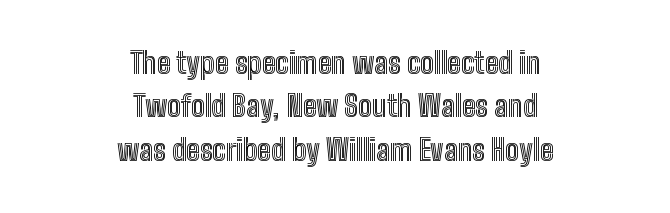
Q: Is the text italic (slanted)? A: No, it is upright.
Q: Is the text underlined? A: No.
Q: How is the paragraph aligned? A: Centered.
Q: Is the spacing between letters normal or unusually wide? A: Normal.
Q: Is the spacing between lines tight, normal or loose? A: Normal.
Q: Width (condensed, normal, or wide)? A: Condensed.
Q: x-height? A: Medium.
Q: Monospaced? A: No.
